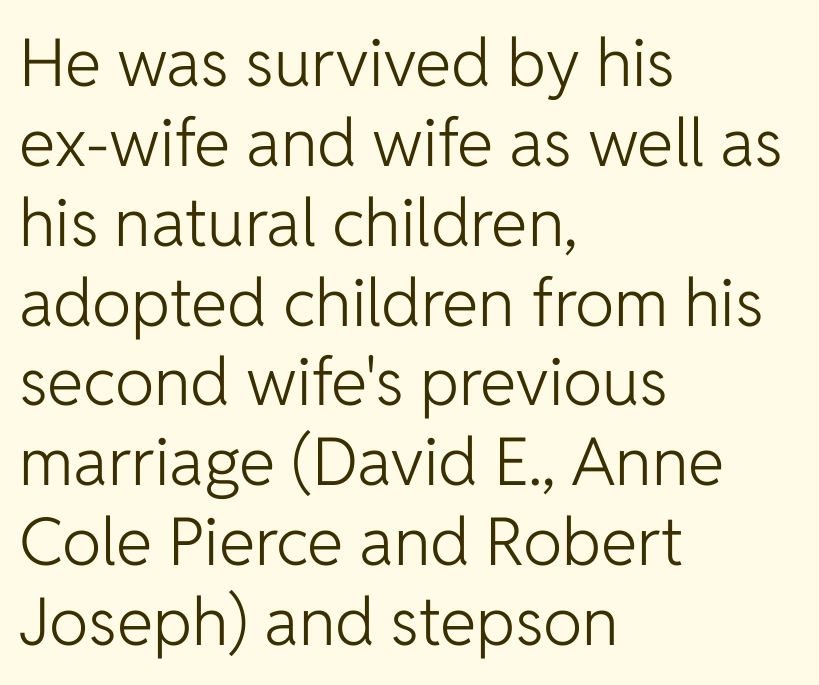
Q: Is the text bold? A: No.
Q: Is the text italic (slanted)? A: No, it is upright.
Q: Is the typeface a serif or a sans-serif typeface? A: Sans-serif.
Q: Is the text underlined? A: No.
Q: How is the paragraph aligned? A: Left-aligned.
Q: Is the spacing between letters normal or unusually wide? A: Normal.
Q: Width (condensed, normal, or wide)? A: Normal.
Q: Stroke contrast? A: Low.
Q: x-height? A: Medium.
Q: Monospaced? A: No.
